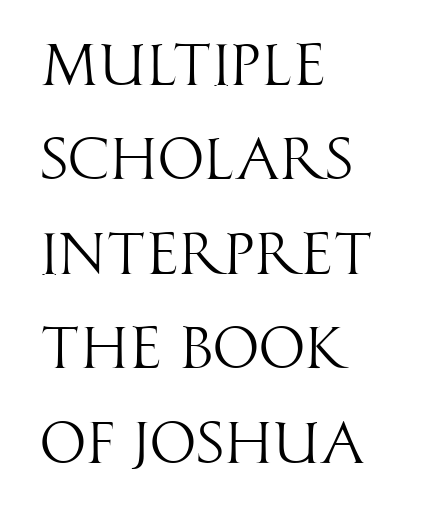
The image shows 59 px light, condensed sans-serif type, upright; set left-aligned, normal line spacing (1.6x), normal letter spacing, not underlined; high stroke contrast and a large x-height.
